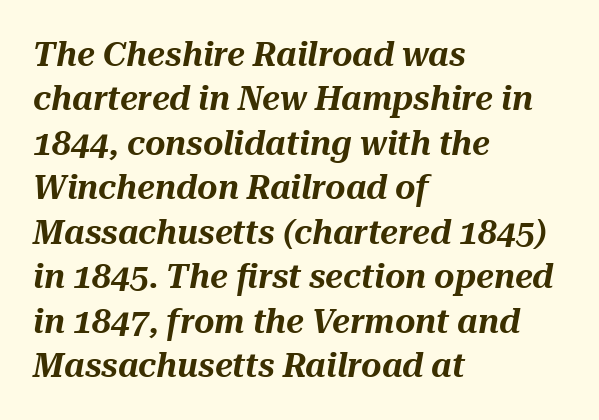
Q: Is the text italic (slanted)? A: Yes, it leans right by about 10 degrees.
Q: Is the text underlined? A: No.
Q: How is the paragraph aligned? A: Left-aligned.
Q: Is the spacing between letters normal or unusually wide? A: Normal.
Q: Is the spacing between lines tight, normal or loose? A: Normal.
Q: Width (condensed, normal, or wide)? A: Normal.
Q: Stroke contrast? A: Medium.
Q: x-height? A: Medium.
Q: Monospaced? A: No.
